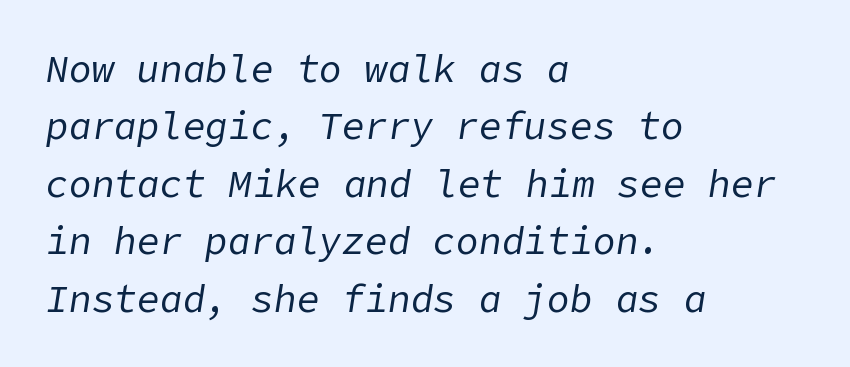
The image shows 38 px regular-weight type, italic (leaning right); set left-aligned, normal line spacing (1.51x), normal letter spacing, not underlined; low stroke contrast and a medium x-height.
